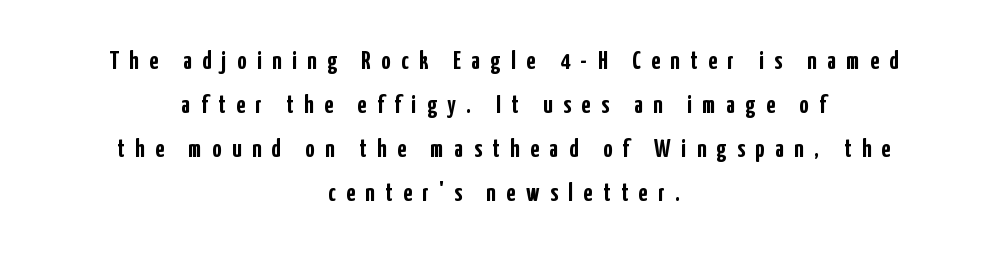
The rendering uses a bold face; every stroke is thick and dark. This sample uses an upright cut, with every glyph sitting square on the baseline. Substantial extra tracking has been applied to these lines. Bare-footed words on every line.
